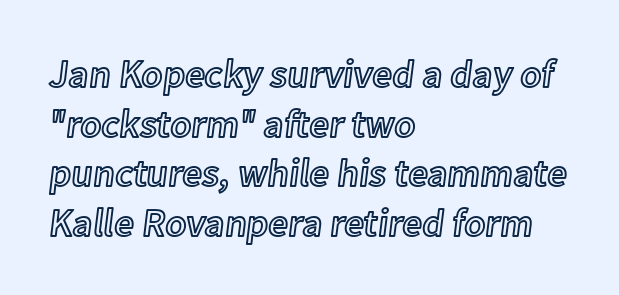
The rendering uses a moderate line-height, typical for paragraphs. Tracking here is standard; glyphs follow each other at the usual distance. Looks like regular typesetting: each glyph gets only the width it needs.
